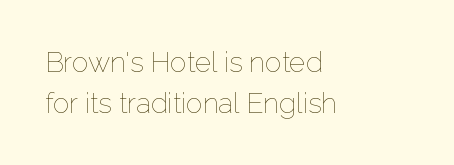
{"italic": "no", "bold": "no", "weight": "thin", "width": "normal", "stroke_contrast": "low", "x_height": "medium", "monospaced": "no", "underline": "no", "align": "left", "line_spacing": "normal", "line_spacing_ratio": 1.45, "letter_spacing": "normal", "letter_spacing_em": 0.0, "glyph_px": 28}
